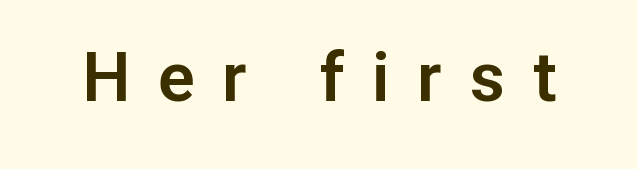
Q: Is the text italic (slanted)? A: No, it is upright.
Q: Is the typeface a serif or a sans-serif typeface? A: Sans-serif.
Q: Is the text underlined? A: No.
Q: Is the spacing between letters normal or unusually wide? A: Unusually wide.
Q: Width (condensed, normal, or wide)? A: Normal.
Q: Stroke contrast? A: Low.
Q: x-height? A: Medium.
Q: Monospaced? A: No.
